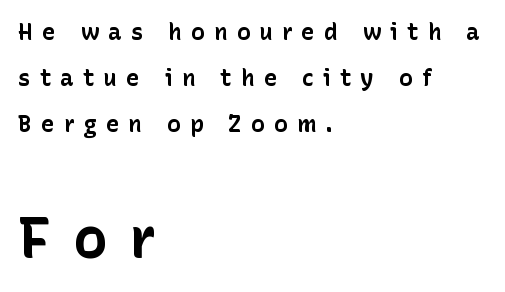
Honestly, the rows look like they've been pulled way apart. Proportional: the letters do not fall into vertical columns. The lettering holds an erect, upright posture throughout. Nope, no serifs anywhere on these letters.
